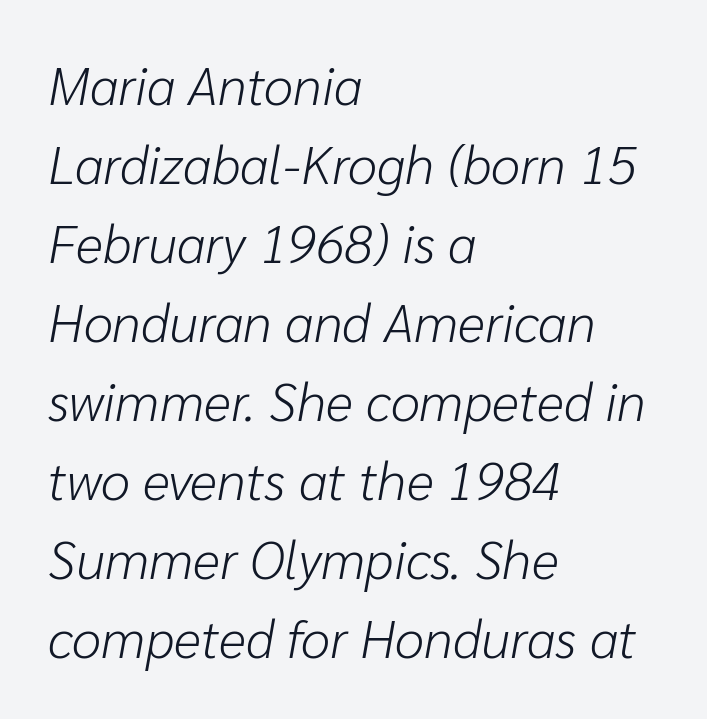
{"italic": "yes", "lean": "right", "slant_degrees": 10, "bold": "no", "weight": "light", "width": "normal", "stroke_contrast": "low", "x_height": "medium", "monospaced": "no", "underline": "no", "align": "left", "line_spacing": "normal", "line_spacing_ratio": 1.49, "letter_spacing": "normal", "letter_spacing_em": 0.0, "glyph_px": 53}
